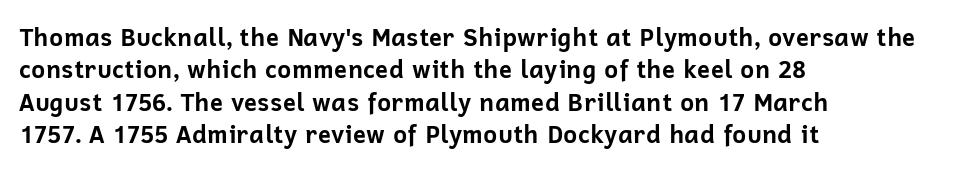
Whoever set this chose a conventional vertical rhythm. Emphasis by weight is at full strength: bold. The setting favours the left margin, as ordinary paragraphs usually do. Glance below the letters and you will spot only blank space. Rendered with straight, roman letterforms.
